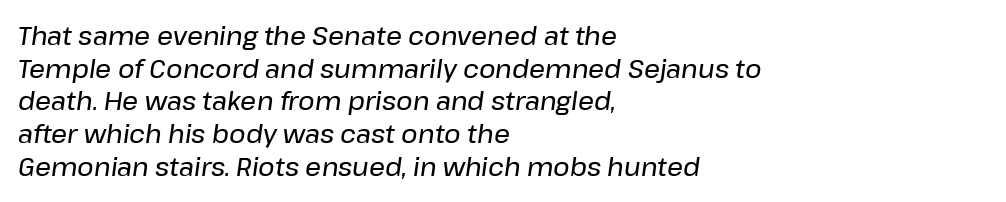
Q: Is the text italic (slanted)? A: Yes, it leans right by about 8 degrees.
Q: Is the text underlined? A: No.
Q: How is the paragraph aligned? A: Left-aligned.
Q: Is the spacing between letters normal or unusually wide? A: Normal.
Q: Is the spacing between lines tight, normal or loose? A: Normal.
